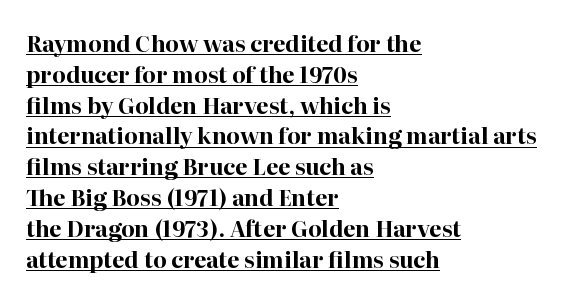
Q: Is the text bold? A: Yes.
Q: Is the text italic (slanted)? A: No, it is upright.
Q: Is the text underlined? A: Yes.
Q: How is the paragraph aligned? A: Left-aligned.
Q: Is the spacing between letters normal or unusually wide? A: Normal.
Q: Is the spacing between lines tight, normal or loose? A: Normal.
